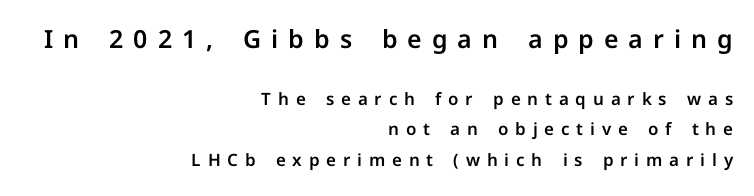
The image shows 25 px text type, upright; set right-aligned, line spacing 1.79x, unusually wide letter spacing (+0.4 em), not underlined; the first (top) block is 1.47x larger.
